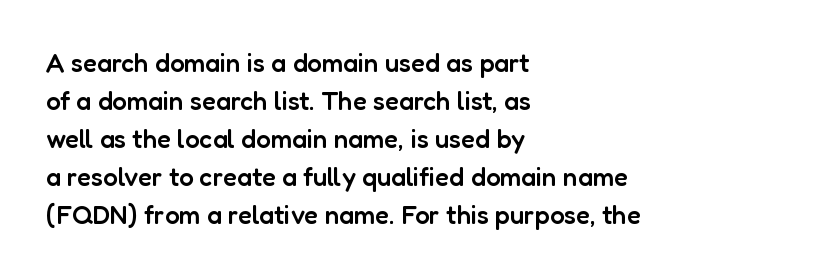
{"italic": "no", "bold": "semi", "underline": "no", "align": "left", "line_spacing": "normal", "line_spacing_ratio": 1.46, "letter_spacing": "normal", "letter_spacing_em": 0.0, "glyph_px": 26}
